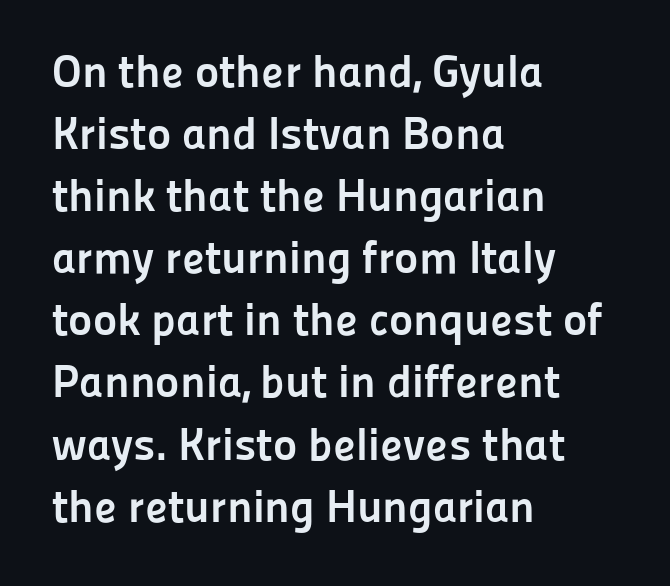
The image shows 46 px semibold sans-serif type, upright; set left-aligned, normal line spacing (1.35x), normal letter spacing, not underlined; low stroke contrast and a medium x-height.
